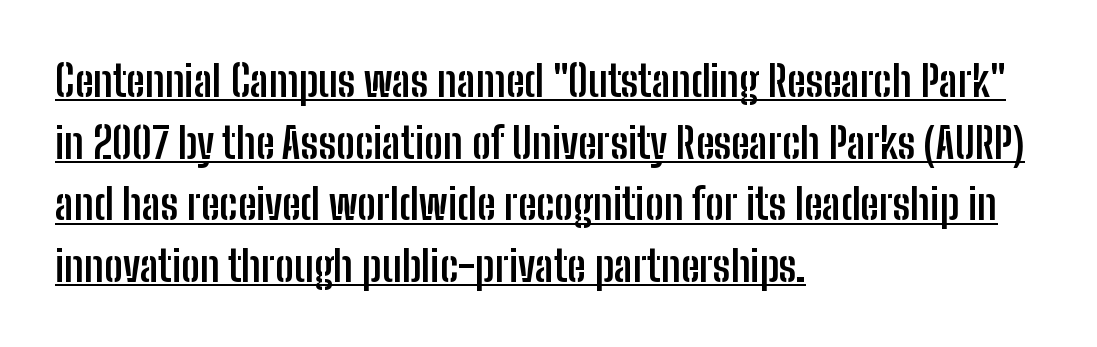
Q: Is the text bold? A: Yes.
Q: Is the text italic (slanted)? A: No, it is upright.
Q: Is the typeface a serif or a sans-serif typeface? A: Sans-serif.
Q: Is the text underlined? A: Yes.
Q: How is the paragraph aligned? A: Left-aligned.
Q: Is the spacing between letters normal or unusually wide? A: Normal.
Q: Is the spacing between lines tight, normal or loose? A: Normal.
Q: Width (condensed, normal, or wide)? A: Condensed.
Q: Stroke contrast? A: Low.
Q: x-height? A: Medium.
Q: Monospaced? A: No.
